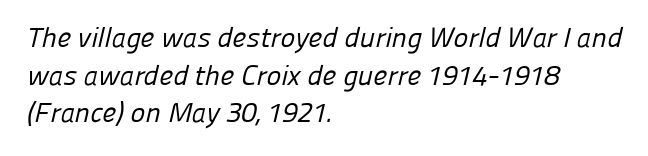
Q: Is the text bold? A: No.
Q: Is the typeface a serif or a sans-serif typeface? A: Sans-serif.
Q: Is the text underlined? A: No.
Q: How is the paragraph aligned? A: Left-aligned.
Q: Is the spacing between letters normal or unusually wide? A: Normal.
Q: Is the spacing between lines tight, normal or loose? A: Normal.
Q: Width (condensed, normal, or wide)? A: Normal.
Q: Stroke contrast? A: Low.
Q: x-height? A: Medium.
Q: Monospaced? A: No.
